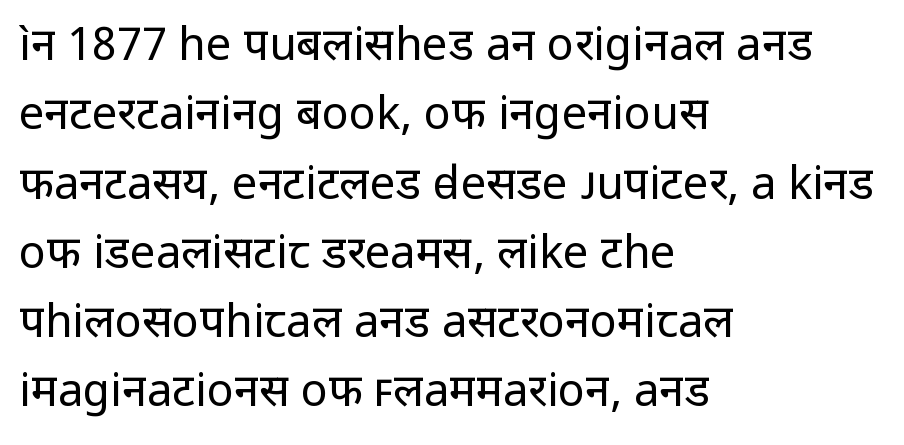
The image shows 45 px regular-weight sans-serif type, upright; set left-aligned, normal line spacing (1.54x), normal letter spacing, not underlined; low stroke contrast and a medium x-height.
